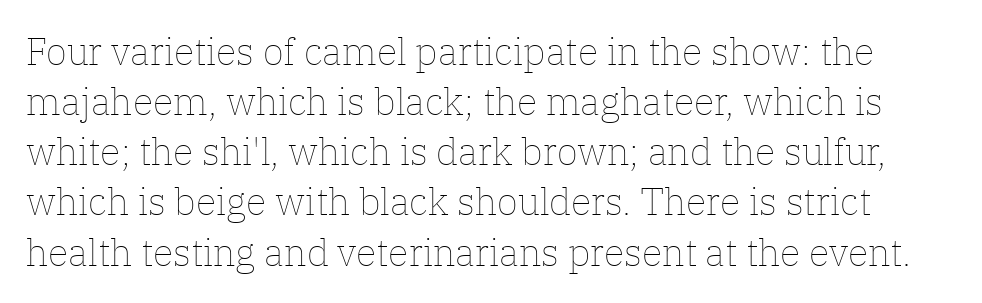
Q: Is the text bold? A: No.
Q: Is the text italic (slanted)? A: No, it is upright.
Q: Is the text underlined? A: No.
Q: Is the spacing between letters normal or unusually wide? A: Normal.
Q: Is the spacing between lines tight, normal or loose? A: Normal.
Q: Width (condensed, normal, or wide)? A: Normal.
Q: Stroke contrast? A: Low.
Q: x-height? A: Medium.
Q: Monospaced? A: No.
